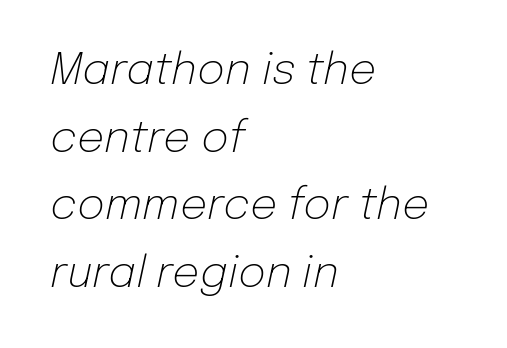
{"italic": "yes", "lean": "right", "slant_degrees": 12, "bold": "no", "weight": "light", "width": "normal", "stroke_contrast": "low", "x_height": "medium", "monospaced": "no", "underline": "no", "align": "left", "line_spacing": "normal", "line_spacing_ratio": 1.57, "letter_spacing": "normal", "letter_spacing_em": 0.0, "glyph_px": 43}
